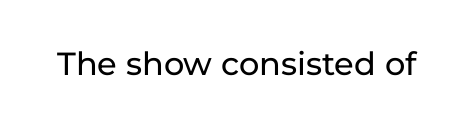
{"serif": "no", "italic": "no", "width": "normal", "stroke_contrast": "low", "x_height": "medium", "monospaced": "no", "underline": "no", "letter_spacing": "normal", "letter_spacing_em": 0.0, "glyph_px": 32}
